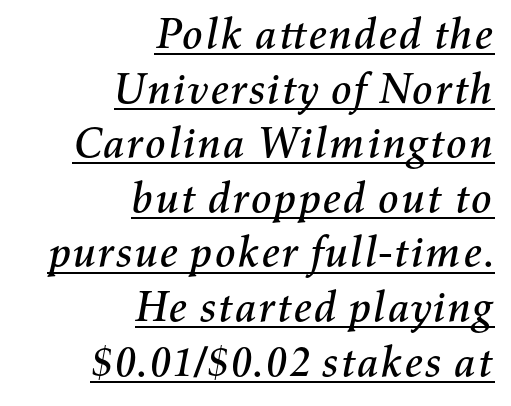
Q: Is the text italic (slanted)? A: Yes, it leans right by about 11 degrees.
Q: Is the text underlined? A: Yes.
Q: How is the paragraph aligned? A: Right-aligned.
Q: Is the spacing between letters normal or unusually wide? A: Normal.
Q: Is the spacing between lines tight, normal or loose? A: Normal.
Q: Width (condensed, normal, or wide)? A: Normal.
Q: Stroke contrast? A: Medium.
Q: x-height? A: Medium.
Q: Monospaced? A: No.
